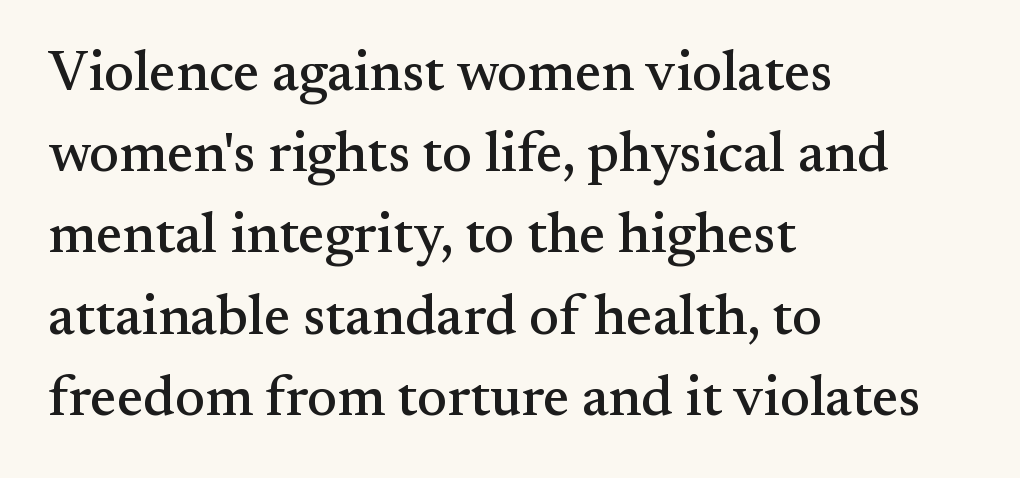
The image shows 56 px serif type, upright; set left-aligned, normal line spacing (1.45x), normal letter spacing, not underlined; medium stroke contrast and a small x-height.
